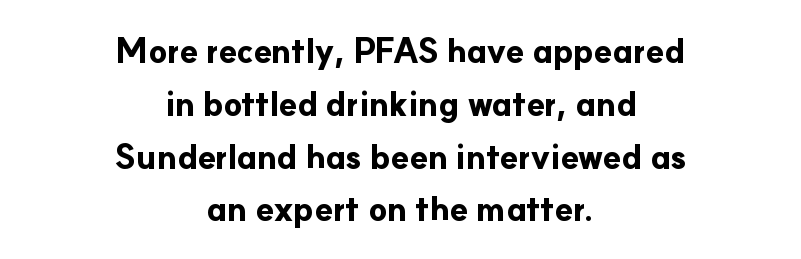
These lines are rendered in a variable-pitch font. Set as a true bold cut, around the 700 mark. The tracking reads as untouched default to a designer's eye. This sample is center-justified, so both line endings float freely. The foot of each line stays bare and open.
